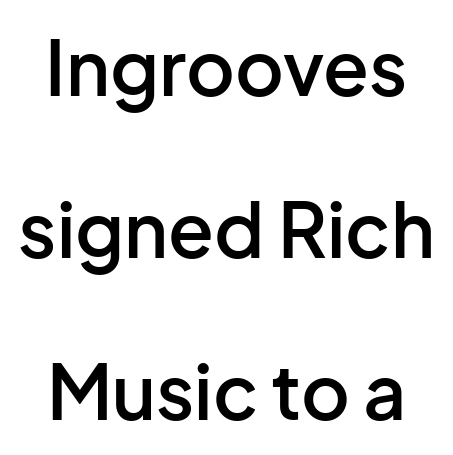
Q: Is the text bold? A: Semi-bold.
Q: Is the text italic (slanted)? A: No, it is upright.
Q: Is the typeface a serif or a sans-serif typeface? A: Sans-serif.
Q: Is the text underlined? A: No.
Q: Is the spacing between letters normal or unusually wide? A: Normal.
Q: Is the spacing between lines tight, normal or loose? A: Loose.
Q: Width (condensed, normal, or wide)? A: Normal.
Q: Stroke contrast? A: Low.
Q: x-height? A: Medium.
Q: Monospaced? A: No.
